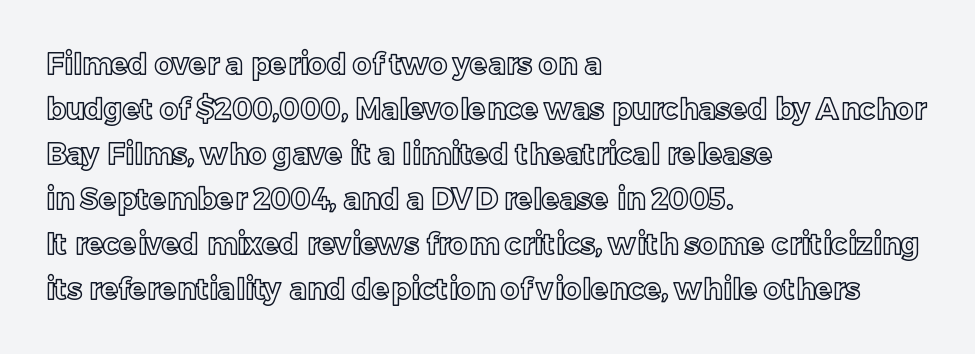
The image shows 29 px text type, upright; set left-aligned, normal line spacing (1.55x), normal letter spacing, not underlined; a medium x-height.
